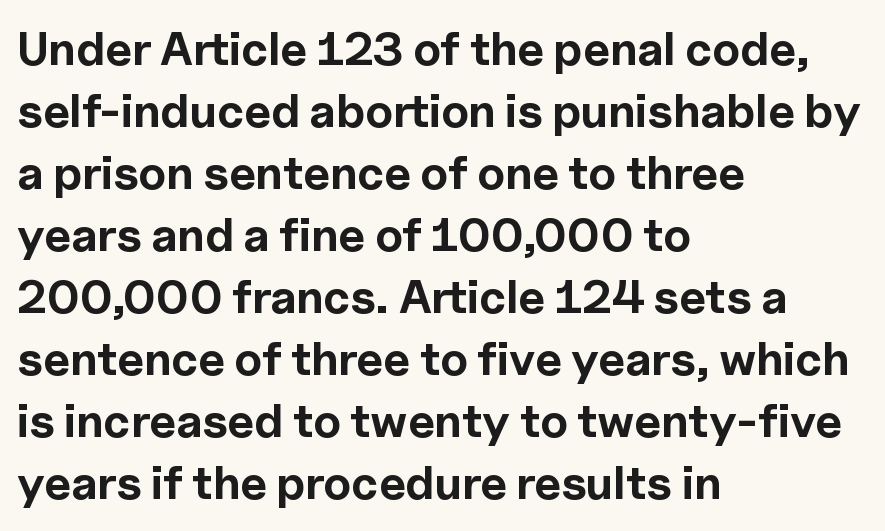
{"serif": "no", "italic": "no", "bold": "yes", "weight": "bold", "width": "normal", "x_height": "medium", "monospaced": "no", "underline": "no", "align": "left", "line_spacing": "normal", "line_spacing_ratio": 1.32, "letter_spacing": "normal", "letter_spacing_em": 0.0, "glyph_px": 47}
